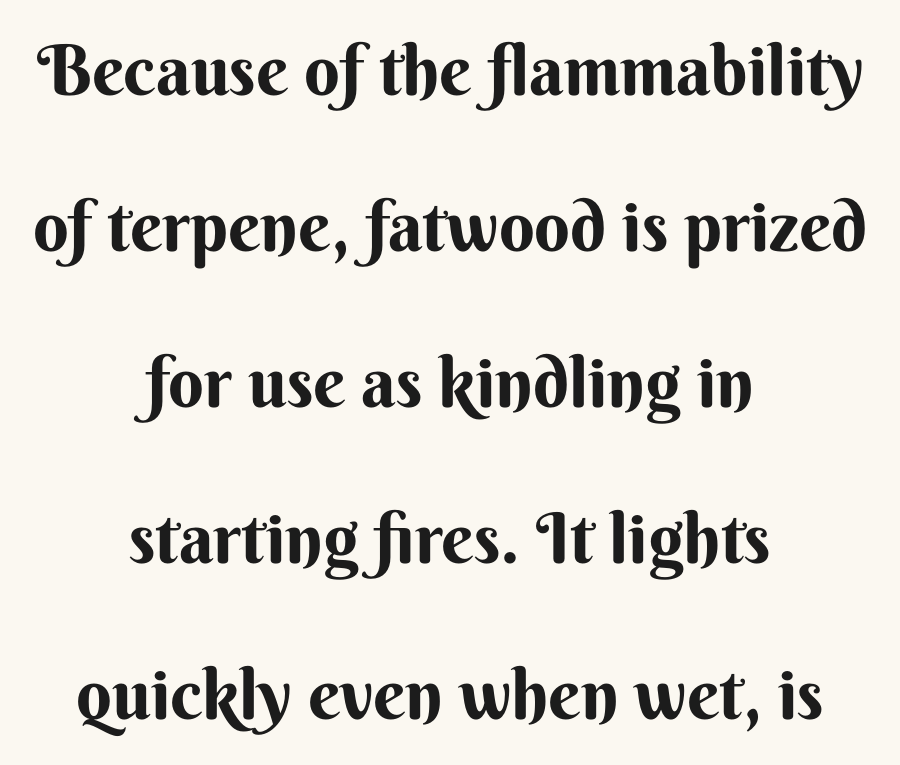
The image shows 70 px bold sans-serif type, upright; set centered, loose line spacing (2.23x), normal letter spacing, not underlined; medium stroke contrast and a small x-height.
